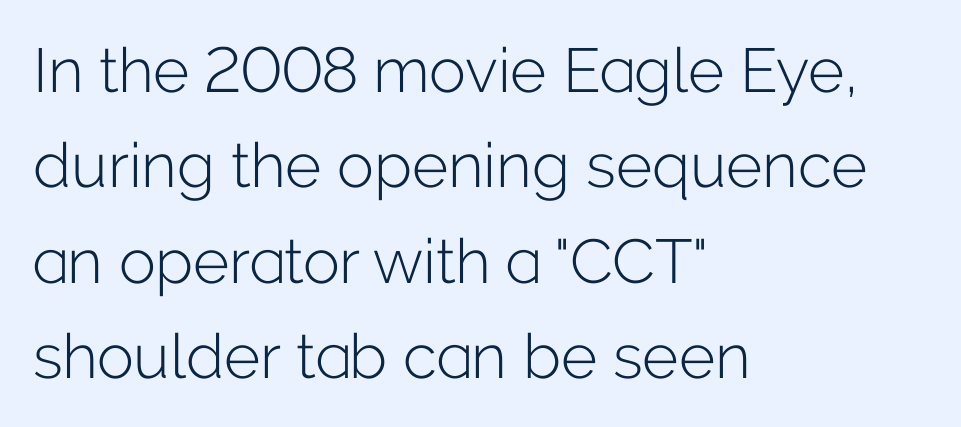
{"serif": "no", "italic": "no", "bold": "no", "weight": "light", "width": "normal", "stroke_contrast": "low", "x_height": "medium", "monospaced": "no", "underline": "no", "align": "left", "line_spacing": "normal", "line_spacing_ratio": 1.54, "letter_spacing": "normal", "letter_spacing_em": 0.0, "glyph_px": 62}
